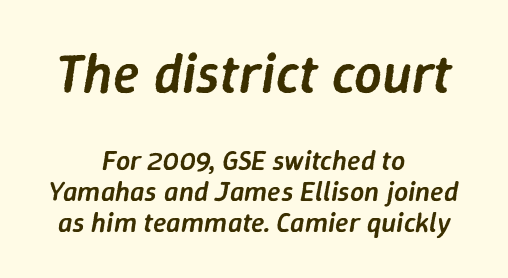
{"italic": "yes", "lean": "right", "slant_degrees": 9, "bold": "semi", "weight": "semibold", "width": "normal", "stroke_contrast": "low", "x_height": "medium", "monospaced": "no", "underline": "no", "align": "center", "line_spacing": "tight", "line_spacing_ratio": 1.11, "letter_spacing": "normal", "letter_spacing_em": 0.0, "larger_block": "first", "size_ratio": 1.96, "glyph_px": 55}
